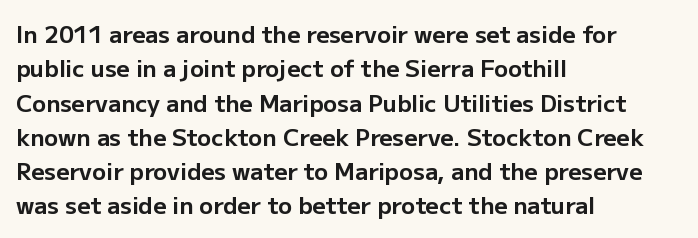
The image shows 23 px bold type, upright; set left-aligned, normal line spacing (1.49x), normal letter spacing, not underlined.
